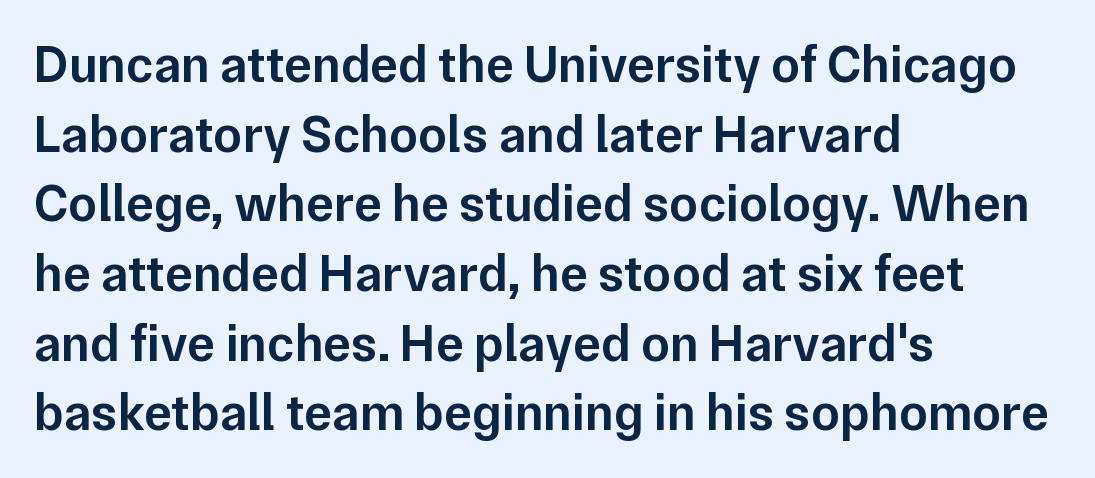
Q: Is the text bold? A: Semi-bold.
Q: Is the text italic (slanted)? A: No, it is upright.
Q: Is the typeface a serif or a sans-serif typeface? A: Sans-serif.
Q: Is the text underlined? A: No.
Q: How is the paragraph aligned? A: Left-aligned.
Q: Is the spacing between letters normal or unusually wide? A: Normal.
Q: Is the spacing between lines tight, normal or loose? A: Normal.
Q: Width (condensed, normal, or wide)? A: Normal.
Q: Stroke contrast? A: Low.
Q: x-height? A: Medium.
Q: Monospaced? A: No.
